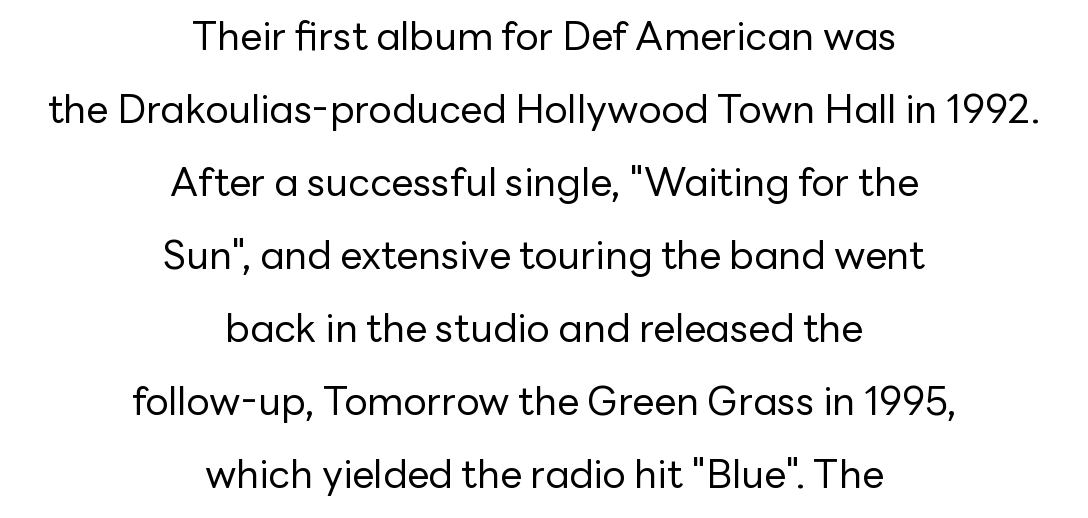
{"serif": "no", "italic": "no", "bold": "no", "weight": "regular", "width": "normal", "stroke_contrast": "low", "x_height": "medium", "monospaced": "no", "underline": "no", "align": "center", "line_spacing_ratio": 1.87, "letter_spacing": "normal", "letter_spacing_em": 0.0, "glyph_px": 39}
